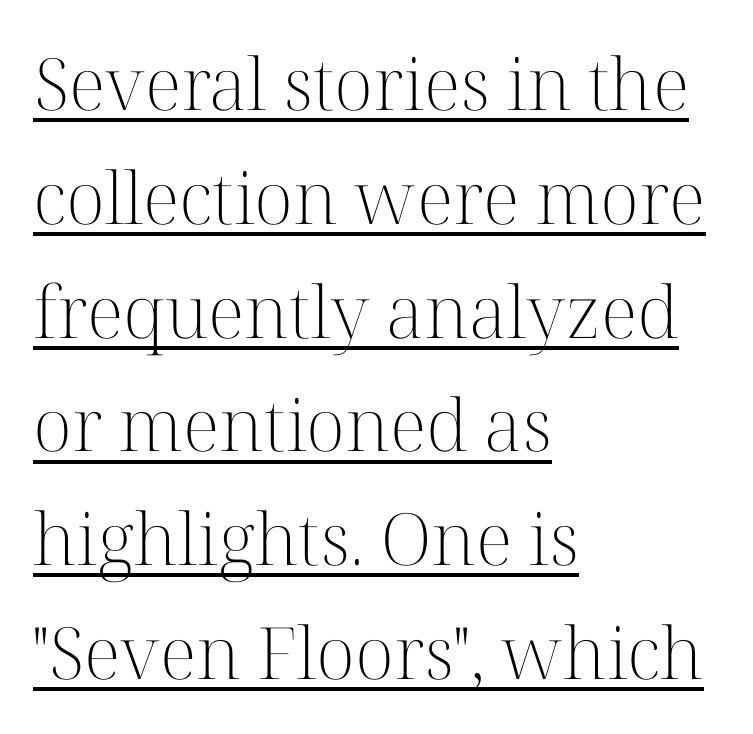
The image shows 72 px light serif type, upright; set left-aligned, normal line spacing (1.58x), normal letter spacing, underlined; high stroke contrast and a medium x-height.
